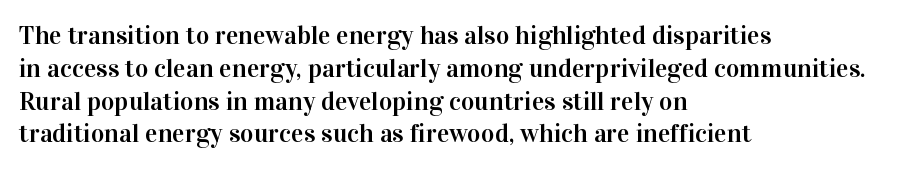
{"italic": "no", "underline": "no", "align": "left", "line_spacing": "normal", "line_spacing_ratio": 1.26, "letter_spacing": "normal", "letter_spacing_em": 0.0, "glyph_px": 26}
